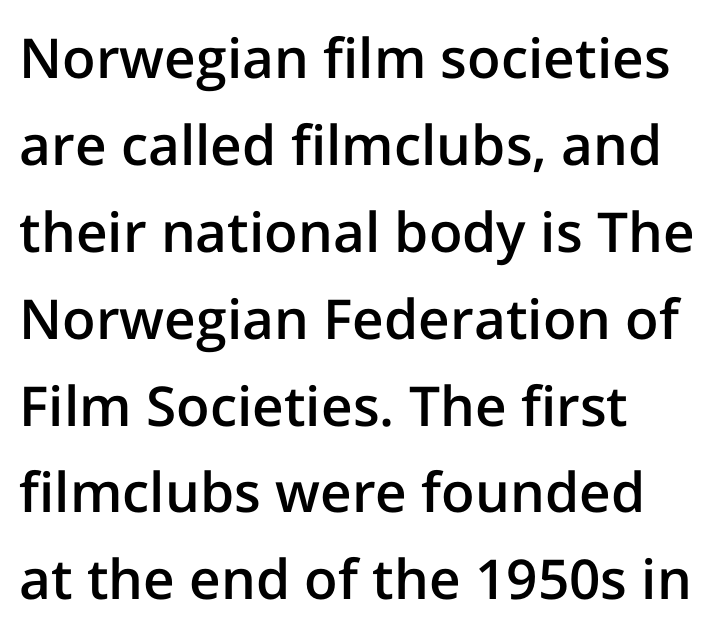
Leading: standard. In terms of letterspacing, this is plain default setting. The rendering shows plain stroke endings on the letterforms — a sans-serif design. In terms of posture, this sample is upright. Character widths vary here, with narrow letters taking less room than wide ones. The passage shown is not underscored anywhere.
